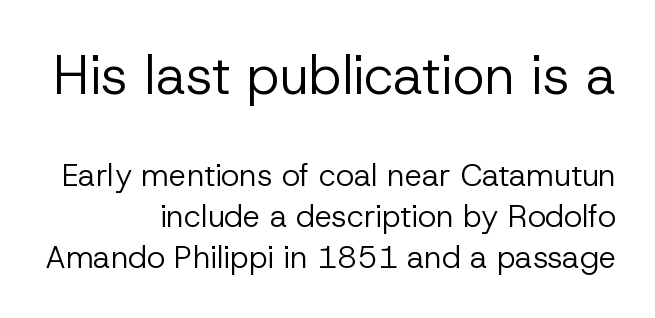
The image shows 54 px regular-weight sans-serif type, upright; set right-aligned, normal line spacing (1.33x), normal letter spacing, not underlined; the first (top) block is 1.74x larger; low stroke contrast and a medium x-height.
